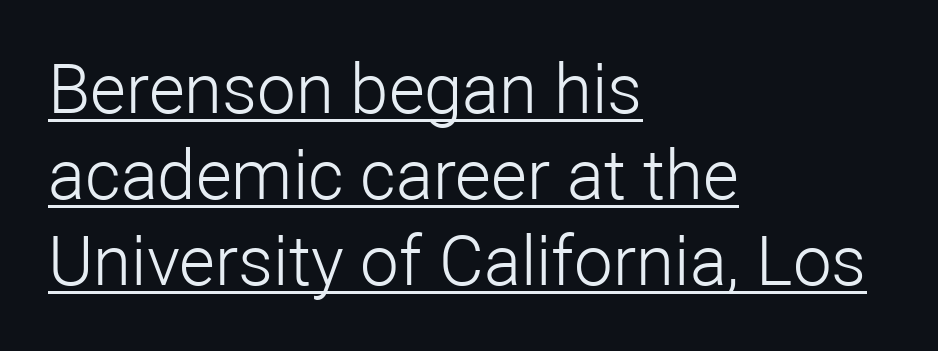
{"serif": "no", "italic": "no", "bold": "no", "weight": "light", "width": "normal", "stroke_contrast": "low", "x_height": "medium", "monospaced": "no", "underline": "yes", "align": "left", "line_spacing": "normal", "line_spacing_ratio": 1.25, "letter_spacing": "normal", "letter_spacing_em": 0.0, "glyph_px": 69}
